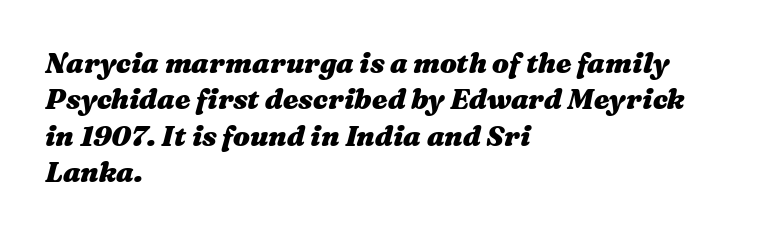
The image shows 28 px heavy, wide type, italic (leaning right); set left-aligned, normal line spacing (1.3x), normal letter spacing, not underlined; medium stroke contrast and a medium x-height.
